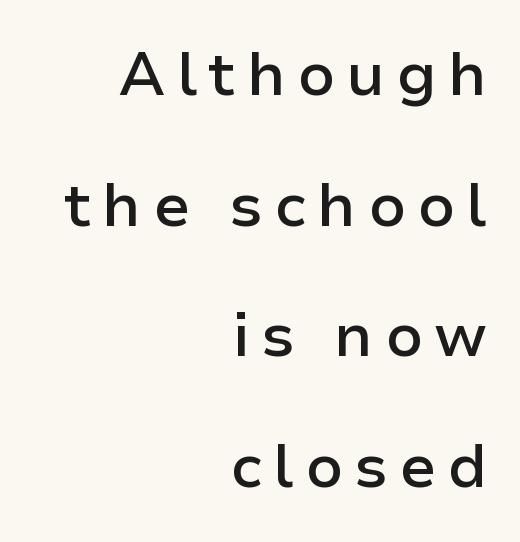
{"serif": "no", "italic": "no", "bold": "semi", "weight": "semibold", "width": "normal", "stroke_contrast": "low", "x_height": "medium", "monospaced": "no", "underline": "no", "align": "right", "line_spacing": "loose", "line_spacing_ratio": 2.14, "glyph_px": 61}
